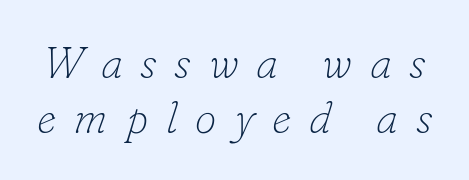
{"serif": "yes", "italic": "yes", "lean": "right", "slant_degrees": 16, "bold": "no", "weight": "thin", "width": "normal", "stroke_contrast": "low", "x_height": "small", "monospaced": "no", "underline": "no", "line_spacing": "normal", "line_spacing_ratio": 1.26, "letter_spacing": "wide", "letter_spacing_em": 0.4, "glyph_px": 44}
